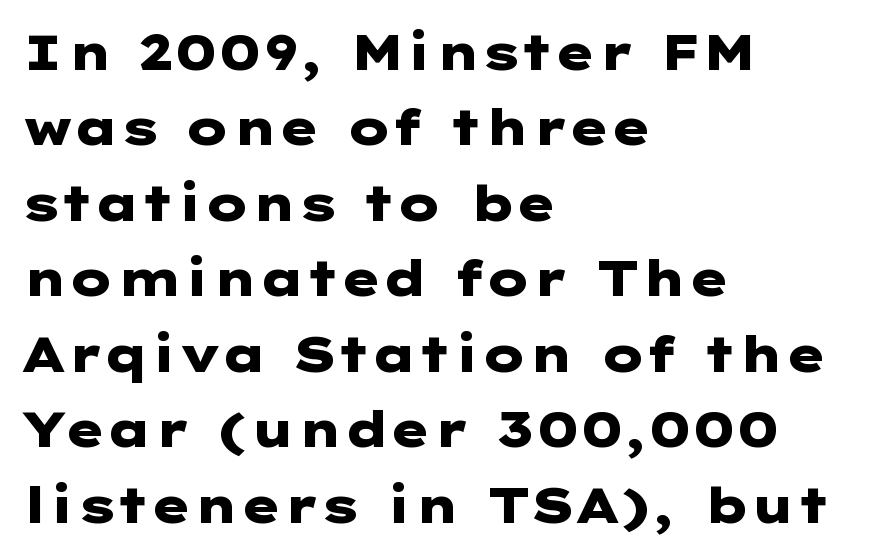
{"serif": "no", "italic": "no", "bold": "yes", "weight": "heavy", "width": "wide", "stroke_contrast": "low", "x_height": "medium", "underline": "no", "align": "left", "line_spacing": "normal", "line_spacing_ratio": 1.54, "letter_spacing": "normal", "letter_spacing_em": 0.0, "glyph_px": 49}
